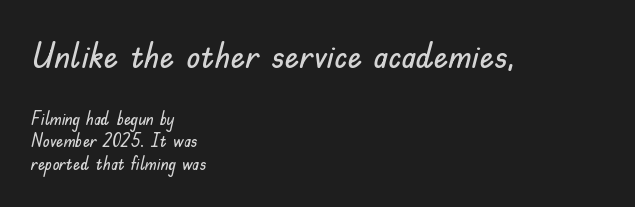
The image shows 36 px sans-serif type; set left-aligned, normal line spacing (1.27x), normal letter spacing, not underlined; the first (top) block is 2.0x larger; low stroke contrast and a small x-height.
